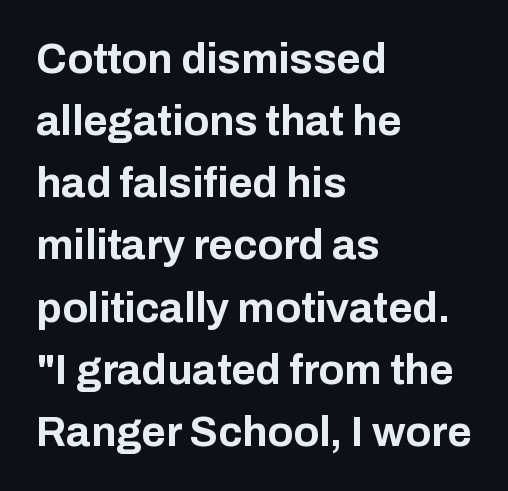
The image shows 42 px bold sans-serif type, upright; set left-aligned, normal line spacing (1.48x), normal letter spacing, not underlined; low stroke contrast and a medium x-height.
